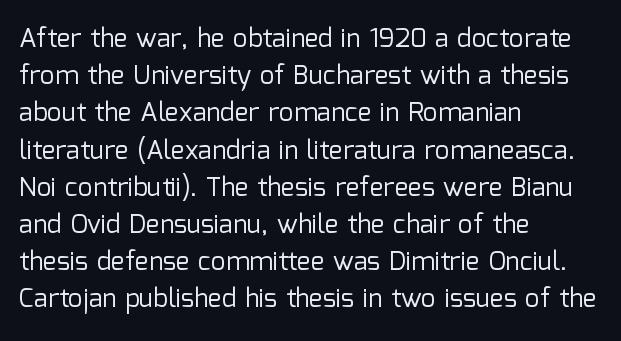
Q: Is the text bold? A: No.
Q: Is the text italic (slanted)? A: No, it is upright.
Q: Is the text underlined? A: No.
Q: How is the paragraph aligned? A: Left-aligned.
Q: Is the spacing between letters normal or unusually wide? A: Normal.
Q: Is the spacing between lines tight, normal or loose? A: Normal.
